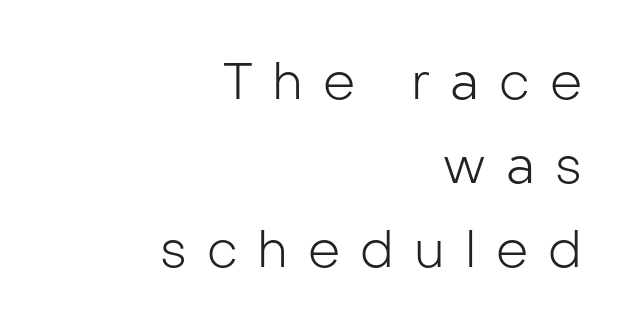
The image shows 51 px light sans-serif type, upright; set right-aligned, normal line spacing (1.65x), unusually wide letter spacing (+0.39 em), not underlined; low stroke contrast and a medium x-height.
